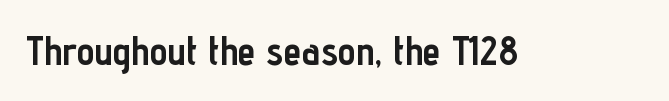
Q: Is the text bold? A: Yes.
Q: Is the text italic (slanted)? A: No, it is upright.
Q: Is the typeface a serif or a sans-serif typeface? A: Sans-serif.
Q: Is the text underlined? A: No.
Q: Is the spacing between letters normal or unusually wide? A: Normal.
Q: Width (condensed, normal, or wide)? A: Condensed.
Q: Stroke contrast? A: Low.
Q: x-height? A: Medium.
Q: Monospaced? A: No.
